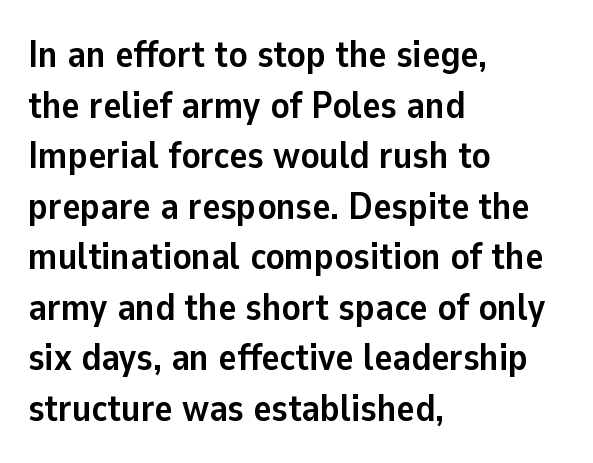
The image shows 38 px semibold sans-serif type, upright; set left-aligned, normal line spacing (1.33x), normal letter spacing, not underlined; low stroke contrast and a medium x-height.
